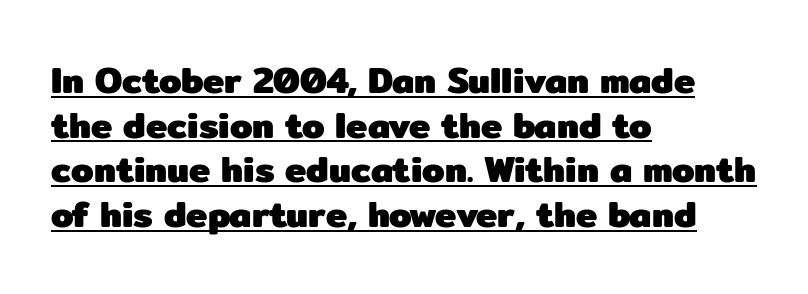
The image shows 36 px heavy sans-serif type, upright; set left-aligned, line spacing 1.24x, normal letter spacing, underlined; low stroke contrast and a medium x-height.
